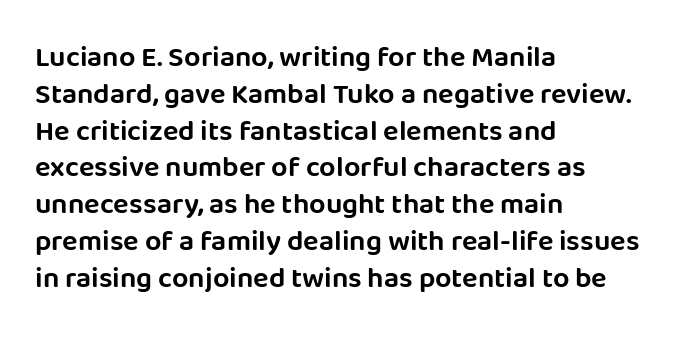
The ragged edge is on the right, which tells us the setting is flush left. In terms of letterform style, serifs are entirely absent. Note the varied advance widths — an 'i' is clearly narrower than an 'm'. Decoration check: the copy has no underline. You could call the tracking neutral — neither tight nor loose.
